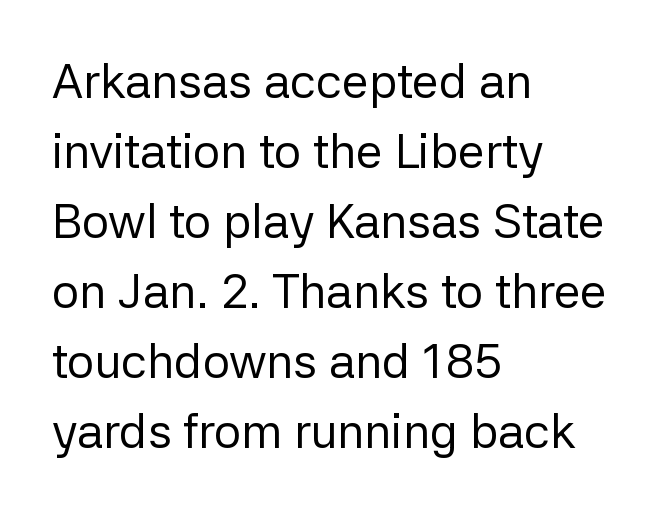
Q: Is the text bold? A: No.
Q: Is the text italic (slanted)? A: No, it is upright.
Q: Is the typeface a serif or a sans-serif typeface? A: Sans-serif.
Q: Is the text underlined? A: No.
Q: How is the paragraph aligned? A: Left-aligned.
Q: Is the spacing between letters normal or unusually wide? A: Normal.
Q: Is the spacing between lines tight, normal or loose? A: Normal.
Q: Width (condensed, normal, or wide)? A: Normal.
Q: Stroke contrast? A: Low.
Q: x-height? A: Medium.
Q: Monospaced? A: No.
